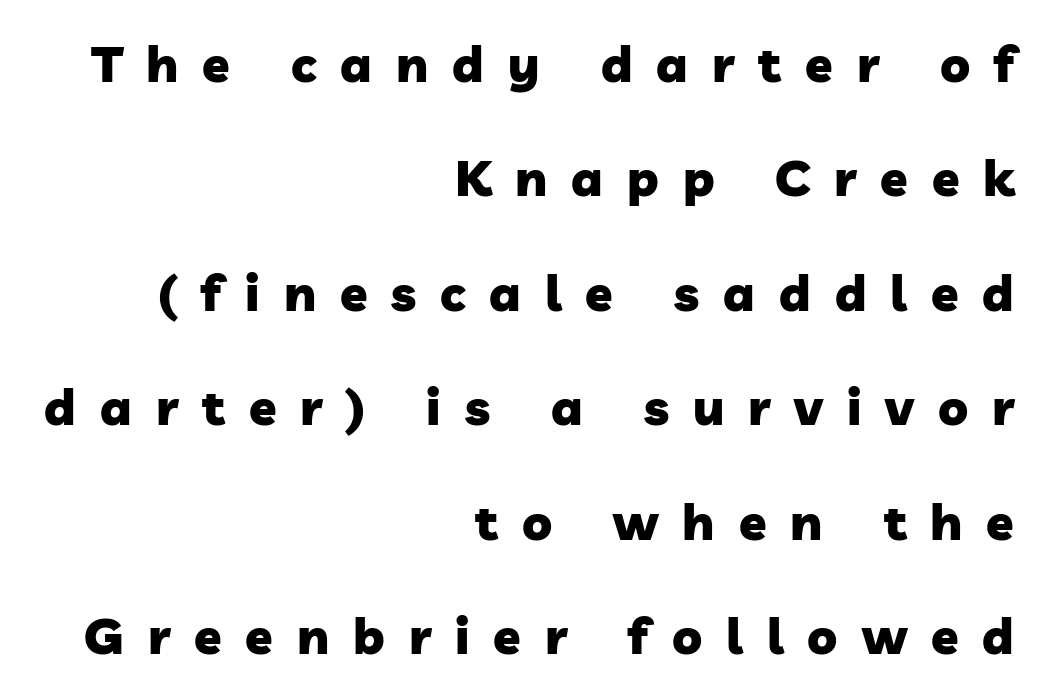
Bare-footed words on every line. What stands out about the letter spacing? Its width — letters are far apart. The ragged edge is on the left, which tells us the setting is flush right. A typesetter would label this face a sans. The letters advance in unequal steps, a hallmark of proportional type.
